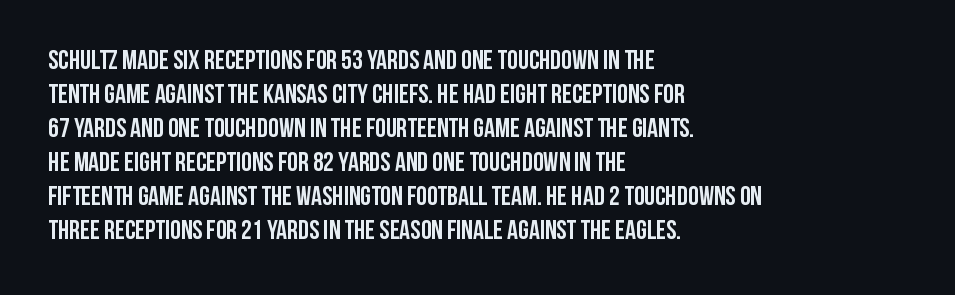
Does the weight exceed regular? Yes, all the way to bold. Short note: letters normally spaced. The space beneath each line is pristine and unruled. The typesetter chose a ragged-right arrangement here. Posture: vertical. The passage shown stacks its lines at a standard gap.
